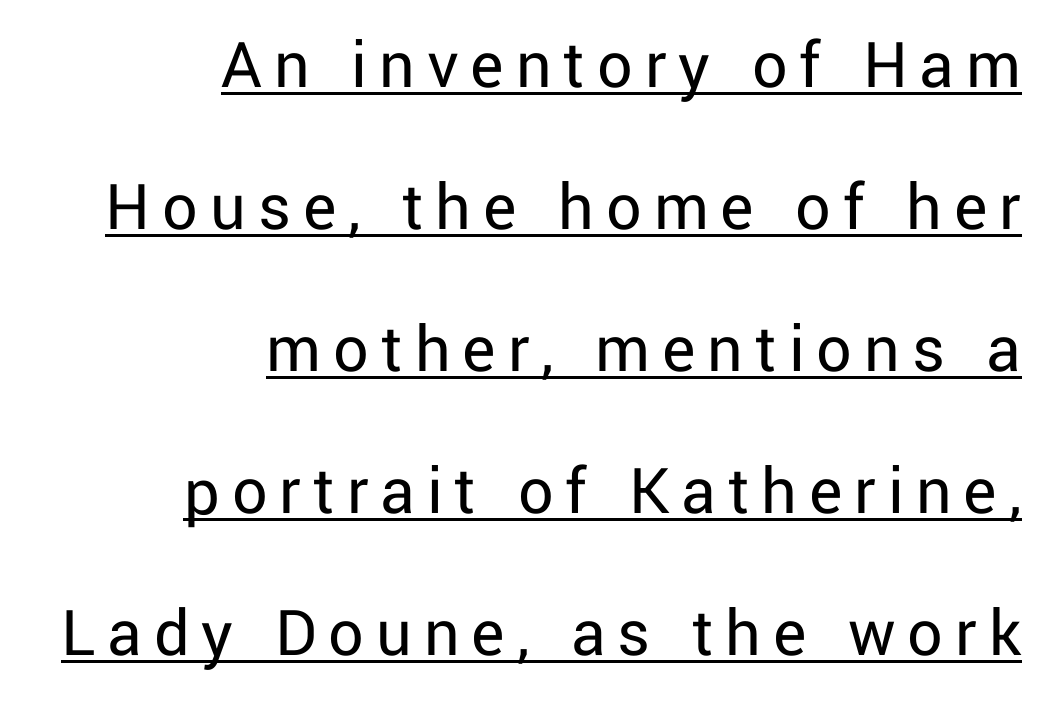
{"serif": "no", "italic": "no", "bold": "no", "weight": "regular", "width": "normal", "stroke_contrast": "low", "x_height": "medium", "monospaced": "no", "underline": "yes", "align": "right", "line_spacing": "loose", "line_spacing_ratio": 2.03, "glyph_px": 70}
